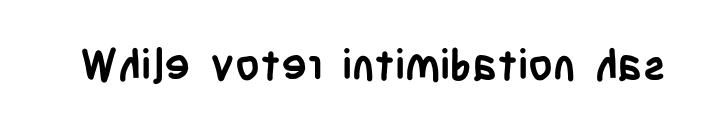
These lines are rendered in a variable-pitch font. Check under the words: just untouched page. The type sits square on the baseline with zero lean. Emphasis by weight is at full strength: bold.
